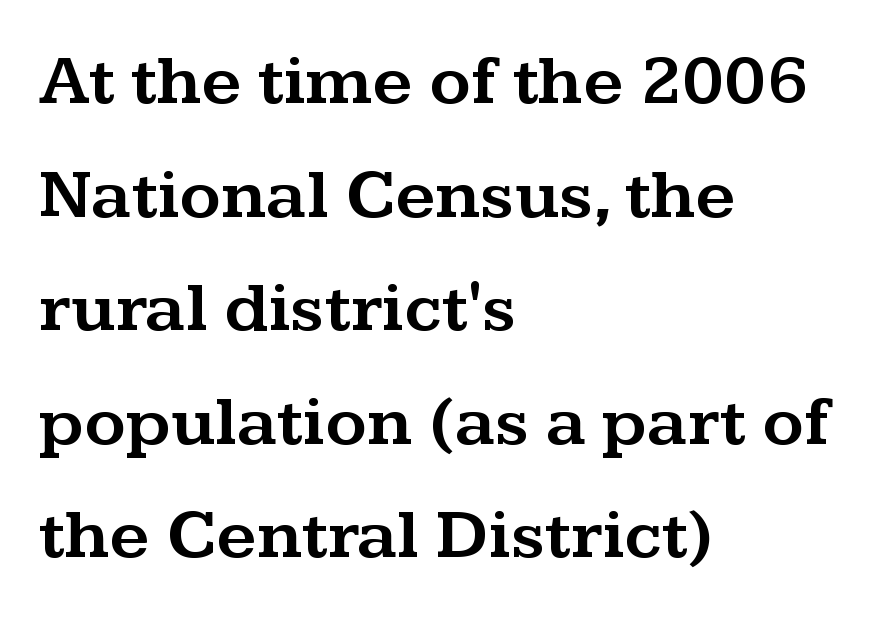
{"serif": "yes", "italic": "no", "width": "wide", "stroke_contrast": "medium", "x_height": "medium", "monospaced": "no", "underline": "no", "align": "left", "line_spacing": "normal", "line_spacing_ratio": 1.6, "letter_spacing": "normal", "letter_spacing_em": 0.0, "glyph_px": 71}
